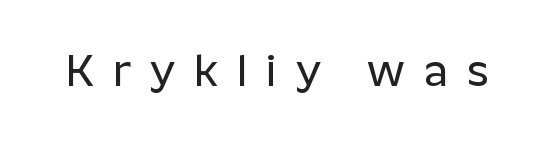
{"serif": "no", "italic": "no", "width": "normal", "stroke_contrast": "low", "x_height": "medium", "monospaced": "no", "underline": "no", "letter_spacing": "wide", "letter_spacing_em": 0.43, "glyph_px": 44}
